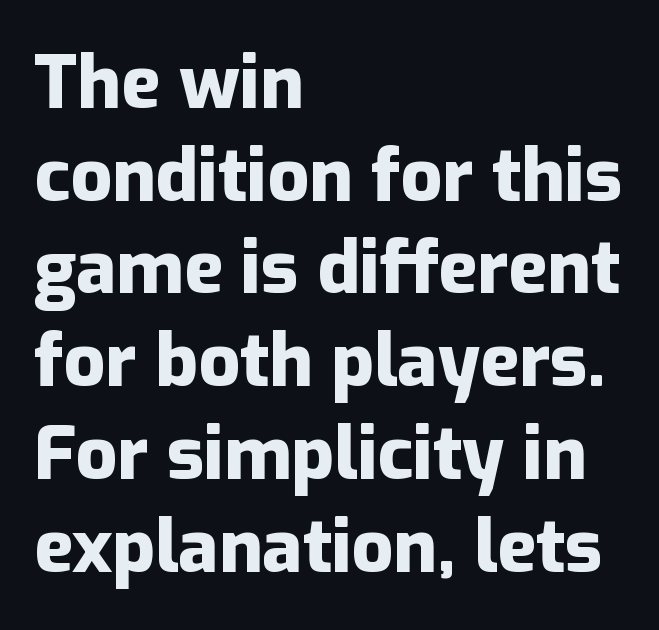
The letterforms sit shoulder to shoulder at normal distance. Evenly set lines give the paragraph a standard silhouette. Note: no serifs on the glyphs. Does the lettering tilt? It doesn't — this is upright.
